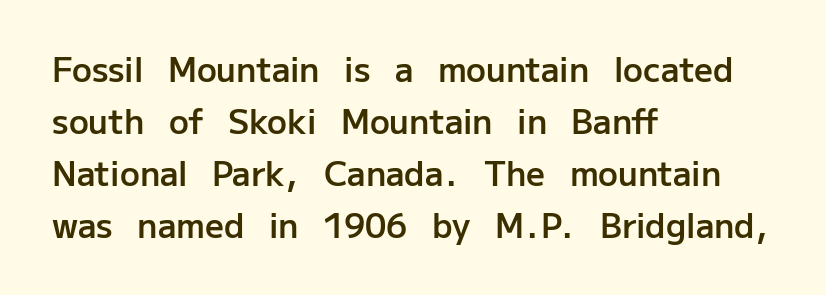
{"serif": "no", "italic": "no", "bold": "semi", "weight": "semibold", "width": "normal", "stroke_contrast": "low", "x_height": "medium", "monospaced": "no", "underline": "no", "align": "left", "line_spacing": "normal", "line_spacing_ratio": 1.58, "letter_spacing": "normal", "letter_spacing_em": 0.0, "glyph_px": 33}
